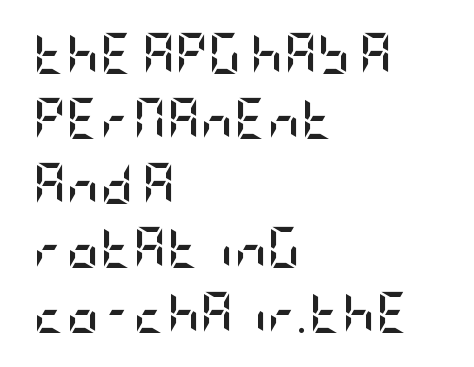
{"serif": "no", "italic": "no", "bold": "yes", "weight": "semibold", "width": "condensed", "stroke_contrast": "low", "x_height": "large", "underline": "no", "align": "left", "line_spacing": "normal", "line_spacing_ratio": 1.58, "letter_spacing": "normal", "letter_spacing_em": 0.0, "glyph_px": 41}
